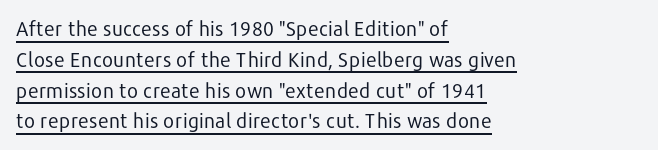
This sample keeps an unexceptional amount of space between lines. No extra ink here — the face is not bold. A classic flush-left, rag-right setting is used for this passage. In terms of letterspacing, this is plain default setting.
